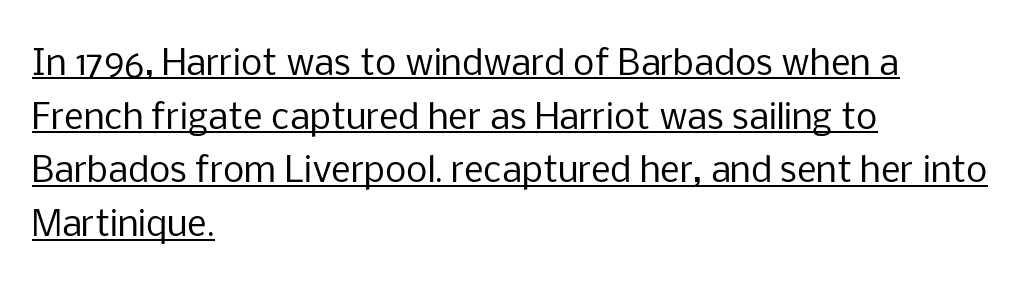
Reading down the column, the eye jumps a familiar distance to each next line. Note the varied advance widths — an 'i' is clearly narrower than an 'm'. The characters display no serif detailing; their extremities are plain. Posture: straight, roman, zero tilt. Stroke thickness stays within the range of a standard reading face or lighter. A student would call this left alignment; a typographer would say flush left, rag right.
